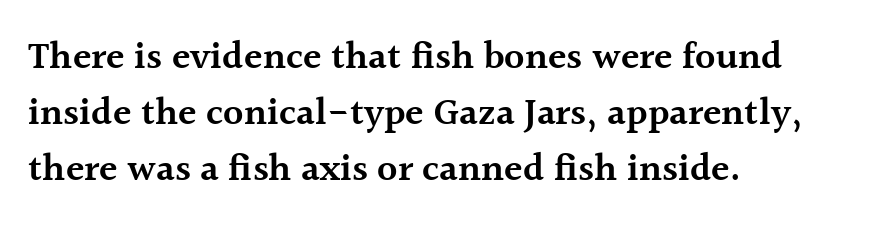
The image shows 38 px semibold serif type, upright; set left-aligned, normal line spacing (1.47x), normal letter spacing, not underlined; a medium x-height.
